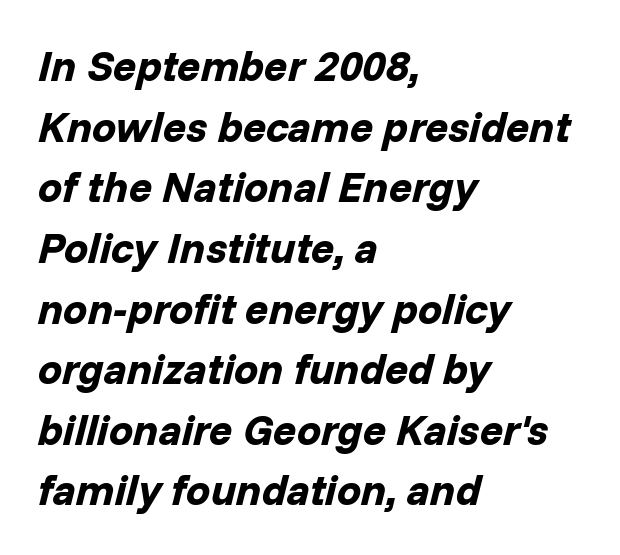
Q: Is the text bold? A: Yes.
Q: Is the text italic (slanted)? A: Yes, it leans right by about 14 degrees.
Q: Is the text underlined? A: No.
Q: How is the paragraph aligned? A: Left-aligned.
Q: Is the spacing between letters normal or unusually wide? A: Normal.
Q: Is the spacing between lines tight, normal or loose? A: Normal.
Q: Width (condensed, normal, or wide)? A: Normal.
Q: Stroke contrast? A: Low.
Q: x-height? A: Medium.
Q: Monospaced? A: No.
